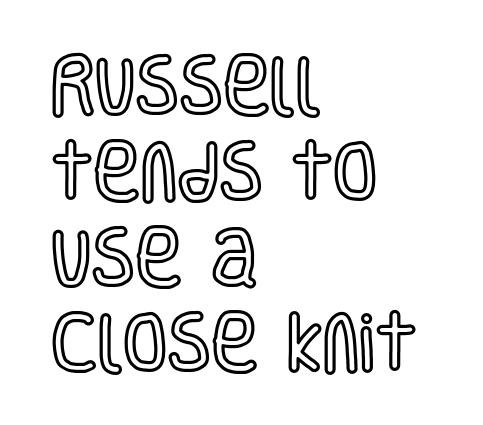
Bare-footed words on every line. Successive baselines arrive at the customary interval. If you drew a ruler down the left edge, every line would touch it. The rendering uses natural spacing where letterforms have individual widths.
